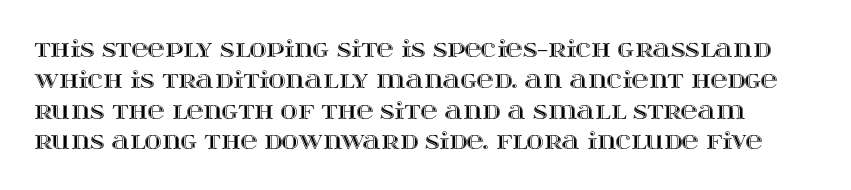
{"italic": "no", "underline": "no", "line_spacing": "normal", "line_spacing_ratio": 1.34, "letter_spacing": "normal", "letter_spacing_em": 0.0, "glyph_px": 23}
